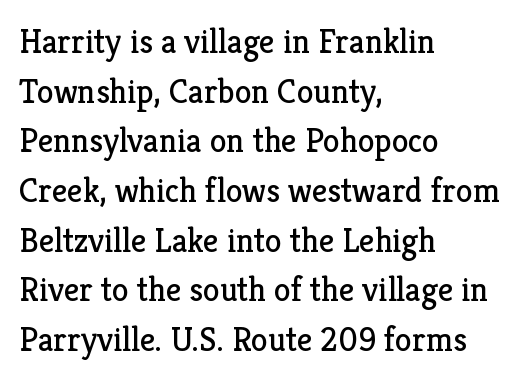
The image shows 34 px regular-weight serif type, upright; set left-aligned, normal line spacing (1.46x), normal letter spacing, not underlined; low stroke contrast and a medium x-height.
